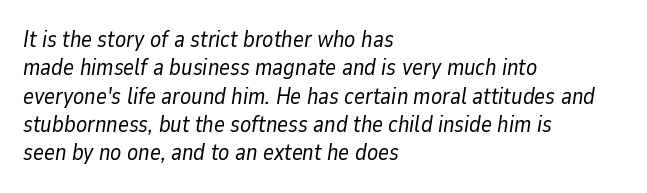
The image shows 23 px text type, italic (leaning right); set left-aligned, line spacing 1.23x, normal letter spacing, not underlined.
